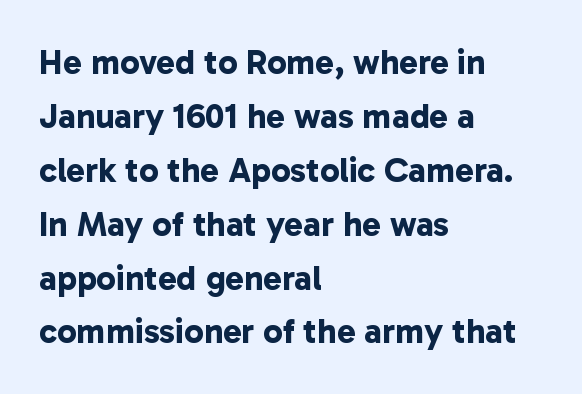
{"serif": "no", "bold": "yes", "weight": "bold", "width": "normal", "stroke_contrast": "low", "x_height": "medium", "monospaced": "no", "underline": "no", "align": "left", "line_spacing": "normal", "line_spacing_ratio": 1.54, "letter_spacing": "normal", "letter_spacing_em": 0.0, "glyph_px": 35}
